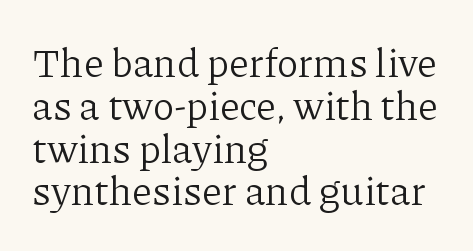
Unmarked baselines from the first word to the last. The lettering stays uniformly vertical, giving the passage a roman look. There is no visible air inserted between adjacent glyphs. The type family on display is of the serif kind. Vertically, the passage feels compressed, each row crowding the next.
